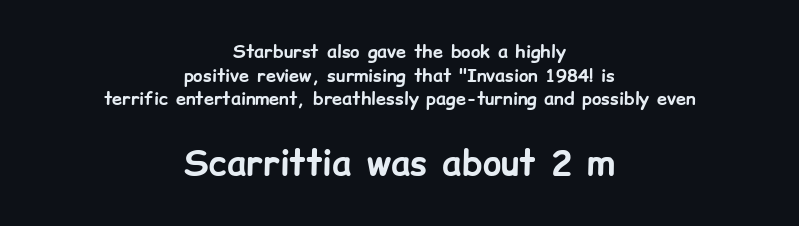
Q: Is the text bold? A: Yes.
Q: Is the text italic (slanted)? A: No, it is upright.
Q: Is the typeface a serif or a sans-serif typeface? A: Sans-serif.
Q: Is the text underlined? A: No.
Q: How is the paragraph aligned? A: Centered.
Q: Is the spacing between letters normal or unusually wide? A: Normal.
Q: Is the spacing between lines tight, normal or loose? A: Normal.
Q: Which block of text is set in a larger size, the first (top) or the second (bottom)? A: The second (bottom) one.
Q: Width (condensed, normal, or wide)? A: Normal.
Q: Stroke contrast? A: Low.
Q: x-height? A: Medium.
Q: Monospaced? A: No.
